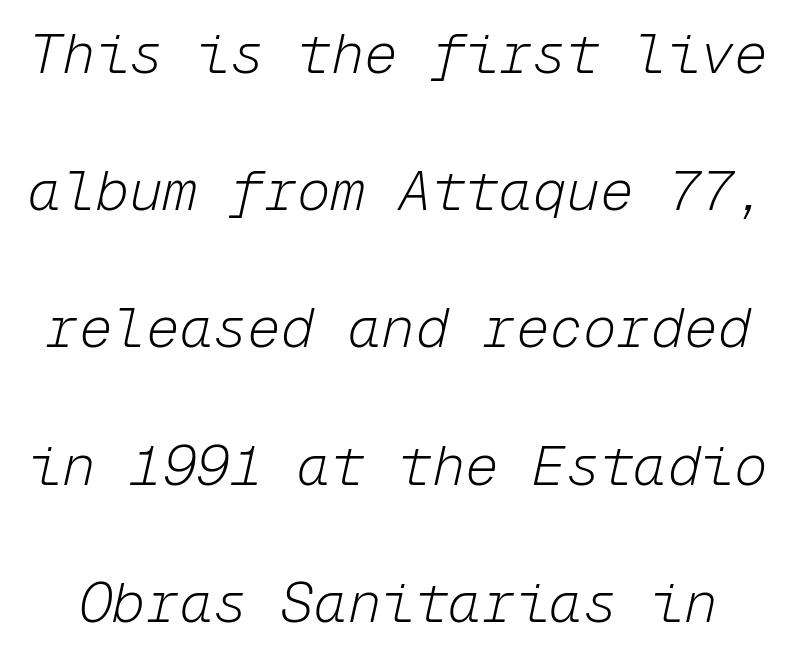
The image shows 56 px light type, italic (leaning right), monospaced; set loose line spacing (2.45x), normal letter spacing, not underlined; low stroke contrast and a medium x-height.
